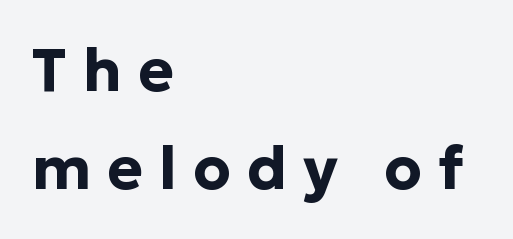
Q: Is the text bold? A: Yes.
Q: Is the text italic (slanted)? A: No, it is upright.
Q: Is the typeface a serif or a sans-serif typeface? A: Sans-serif.
Q: Is the text underlined? A: No.
Q: How is the paragraph aligned? A: Left-aligned.
Q: Is the spacing between letters normal or unusually wide? A: Unusually wide.
Q: Is the spacing between lines tight, normal or loose? A: Normal.
Q: Width (condensed, normal, or wide)? A: Normal.
Q: Stroke contrast? A: Low.
Q: x-height? A: Medium.
Q: Monospaced? A: No.
